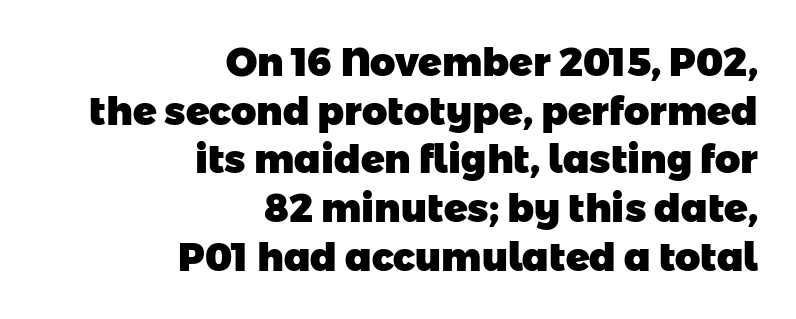
The image shows 39 px heavy sans-serif type; set right-aligned, normal line spacing (1.25x), normal letter spacing, not underlined; low stroke contrast and a medium x-height.
